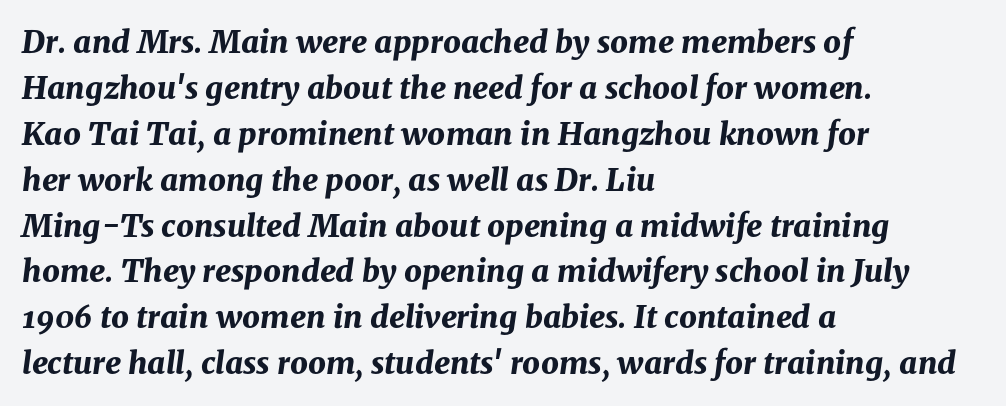
The text block is weighted toward the left margin, trailing off unevenly rightward. Is this a fixed-width face? No — the glyphs have proportional, varying widths. This sample keeps an unexceptional amount of space between lines. Each glyph is drawn with heavy, bold strokes.
